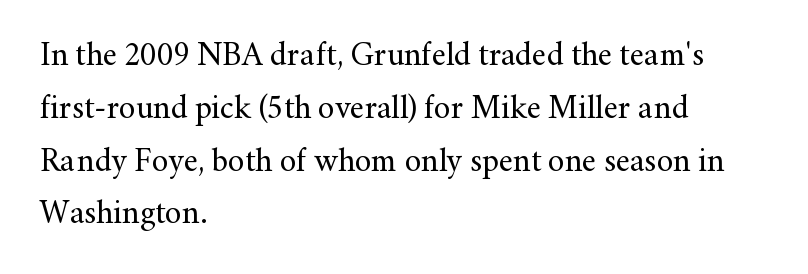
Q: Is the text bold? A: No.
Q: Is the text italic (slanted)? A: No, it is upright.
Q: Is the typeface a serif or a sans-serif typeface? A: Serif.
Q: Is the text underlined? A: No.
Q: How is the paragraph aligned? A: Left-aligned.
Q: Is the spacing between letters normal or unusually wide? A: Normal.
Q: Is the spacing between lines tight, normal or loose? A: Normal.
Q: Width (condensed, normal, or wide)? A: Normal.
Q: Stroke contrast? A: Medium.
Q: x-height? A: Small.
Q: Monospaced? A: No.
